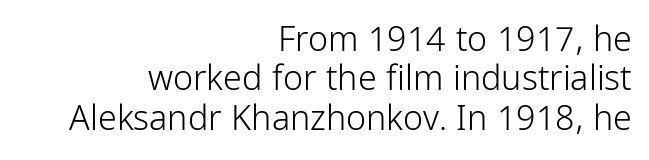
{"serif": "no", "italic": "no", "bold": "no", "weight": "light", "width": "condensed", "stroke_contrast": "low", "x_height": "medium", "monospaced": "no", "underline": "no", "align": "right", "line_spacing_ratio": 1.16, "letter_spacing": "normal", "letter_spacing_em": 0.0, "glyph_px": 34}
